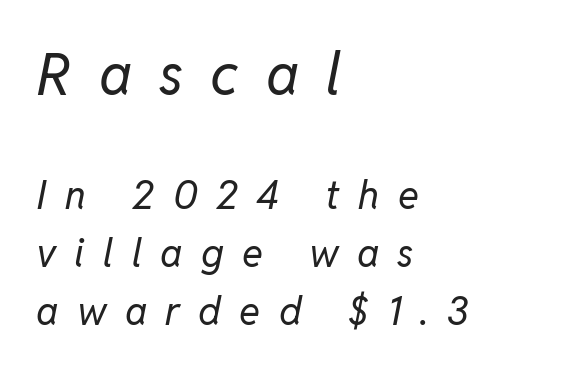
Q: Is the text bold? A: No.
Q: Is the text italic (slanted)? A: Yes, it leans right by about 11 degrees.
Q: Is the text underlined? A: No.
Q: How is the paragraph aligned? A: Left-aligned.
Q: Is the spacing between letters normal or unusually wide? A: Unusually wide.
Q: Is the spacing between lines tight, normal or loose? A: Normal.
Q: Which block of text is set in a larger size, the first (top) or the second (bottom)? A: The first (top) one.
Q: Width (condensed, normal, or wide)? A: Normal.
Q: Stroke contrast? A: Low.
Q: x-height? A: Medium.
Q: Monospaced? A: No.
